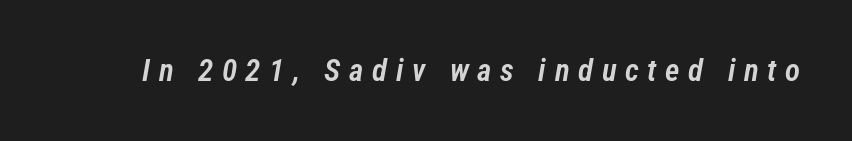
Do the characters align in a grid? No, the font is proportional. Lines of text with bare space underneath. Does extra space separate the letters? Yes, quite a lot of it. The whole block is typeset with a tilt. Strokes here are thickened, but only to semibold level.
